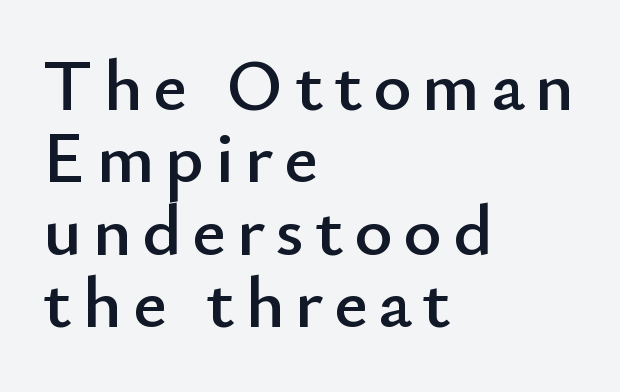
Q: Is the text italic (slanted)? A: No, it is upright.
Q: Is the typeface a serif or a sans-serif typeface? A: Sans-serif.
Q: Is the text underlined? A: No.
Q: How is the paragraph aligned? A: Left-aligned.
Q: Is the spacing between lines tight, normal or loose? A: Tight.
Q: Width (condensed, normal, or wide)? A: Normal.
Q: Stroke contrast? A: Low.
Q: x-height? A: Small.
Q: Monospaced? A: No.
